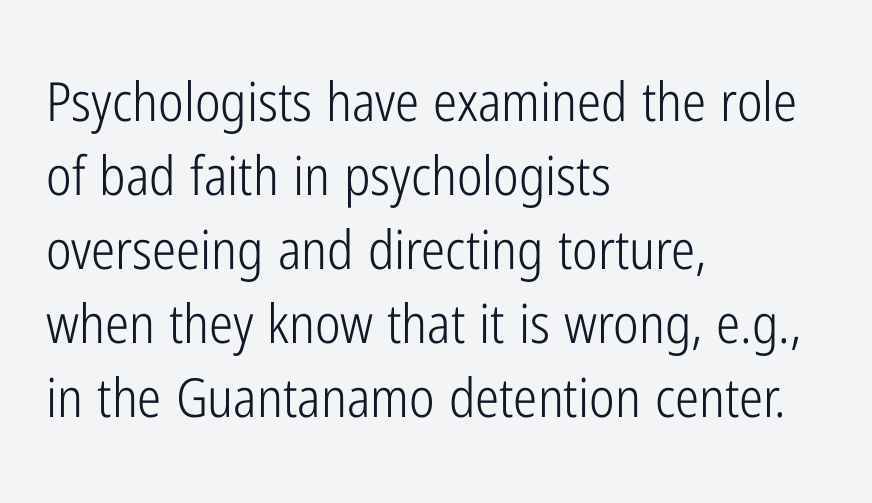
The image shows 54 px light, condensed sans-serif type, upright; set left-aligned, normal line spacing (1.37x), normal letter spacing, not underlined; low stroke contrast and a medium x-height.
